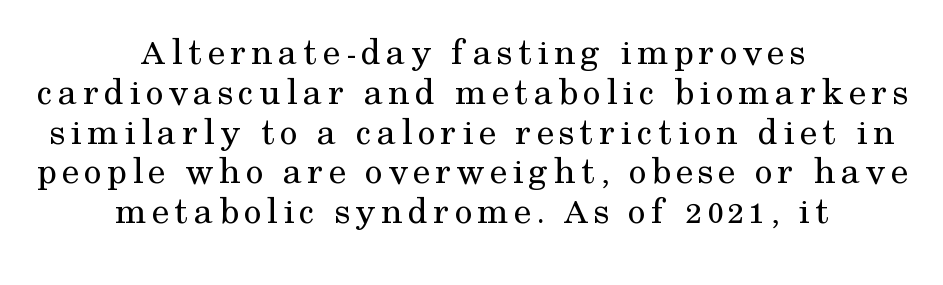
These lines stack symmetrically, like a column narrowing and widening about its center. Observe the serifs anchoring each vertical stroke in this sample. The characters are drawn with everyday or finer stroke widths. Students, observe: this is what under-led, compact text looks like.
